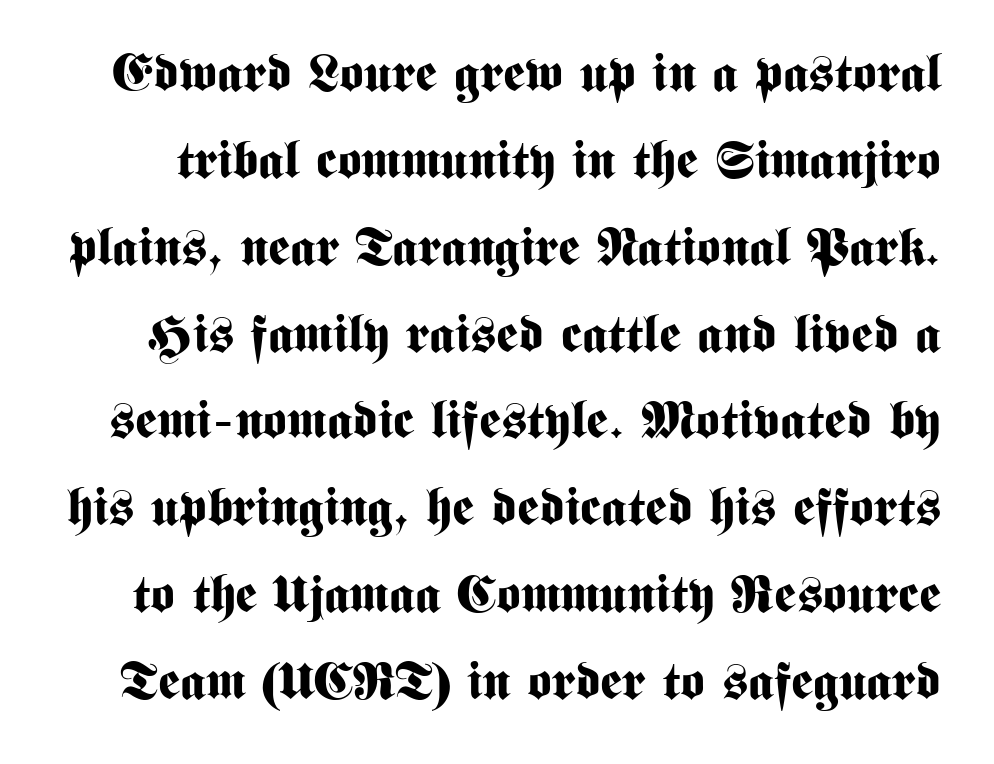
The image shows 52 px bold, condensed sans-serif type, upright; set normal line spacing (1.67x), normal letter spacing, not underlined; medium stroke contrast and a medium x-height.
